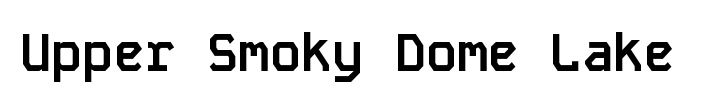
These lines are composed in type without serifs. Students, note that the glyphs here touch the page at normal intervals. Weight check: bold — yes, fully. Each letter, wide or thin by design, is forced into the same width here.
